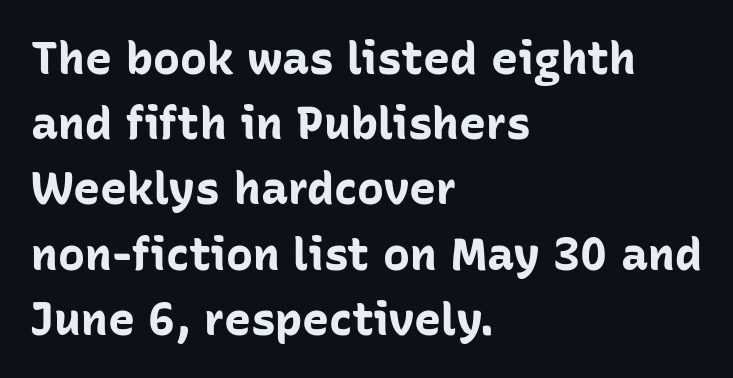
This sample uses an upright cut, with every glyph sitting square on the baseline. Honestly, the row spacing looks completely unremarkable. The line texture is even and compact thanks to regular tracking. This sample uses a sans-serif face.
